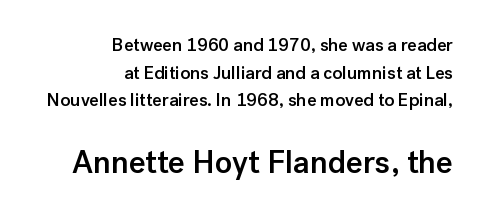
Q: Is the text bold? A: Semi-bold.
Q: Is the text italic (slanted)? A: No, it is upright.
Q: Is the typeface a serif or a sans-serif typeface? A: Sans-serif.
Q: Is the text underlined? A: No.
Q: How is the paragraph aligned? A: Right-aligned.
Q: Is the spacing between letters normal or unusually wide? A: Normal.
Q: Is the spacing between lines tight, normal or loose? A: Normal.
Q: Which block of text is set in a larger size, the first (top) or the second (bottom)? A: The second (bottom) one.
Q: Width (condensed, normal, or wide)? A: Normal.
Q: Stroke contrast? A: Low.
Q: x-height? A: Medium.
Q: Monospaced? A: No.
